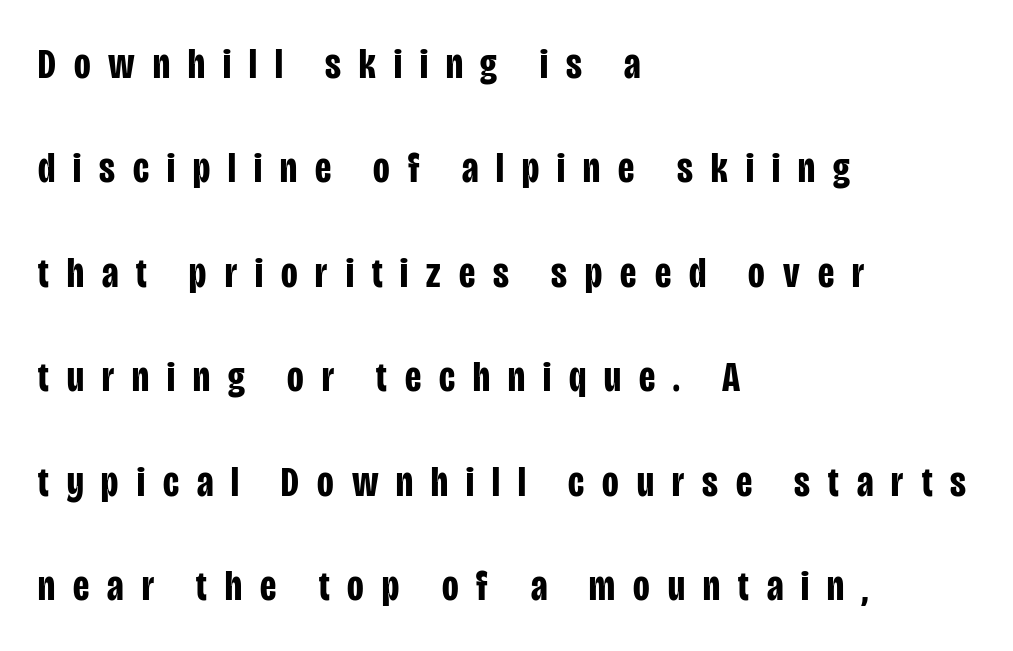
Q: Is the text bold? A: Yes.
Q: Is the text italic (slanted)? A: No, it is upright.
Q: Is the typeface a serif or a sans-serif typeface? A: Sans-serif.
Q: Is the text underlined? A: No.
Q: How is the paragraph aligned? A: Left-aligned.
Q: Is the spacing between letters normal or unusually wide? A: Unusually wide.
Q: Is the spacing between lines tight, normal or loose? A: Loose.
Q: Width (condensed, normal, or wide)? A: Condensed.
Q: Stroke contrast? A: Low.
Q: x-height? A: Large.
Q: Monospaced? A: No.
